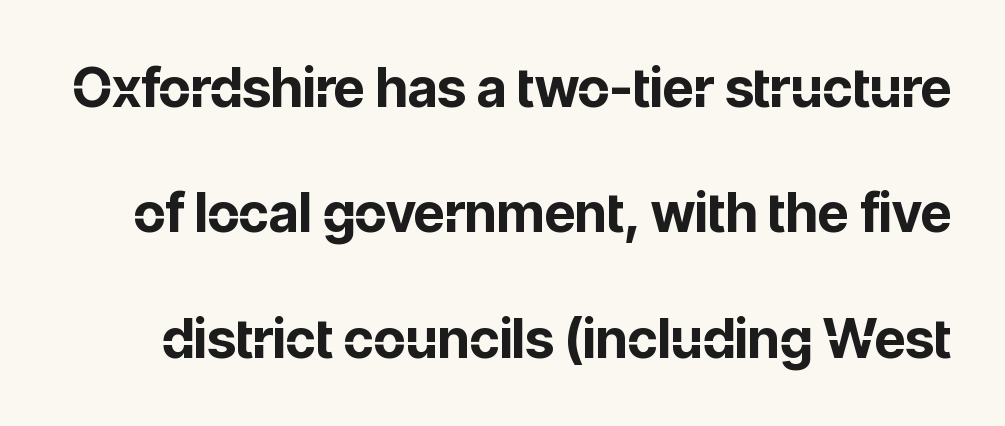
This is sans-serif lettering, the kind often seen on screens and signage. The rendering uses a large line-height, opening up the rows. The horizontal fit of the characters is conventional and even. You could not count columns in this text — the font is proportionally spaced. The sample has been set heavy, in full bold.
